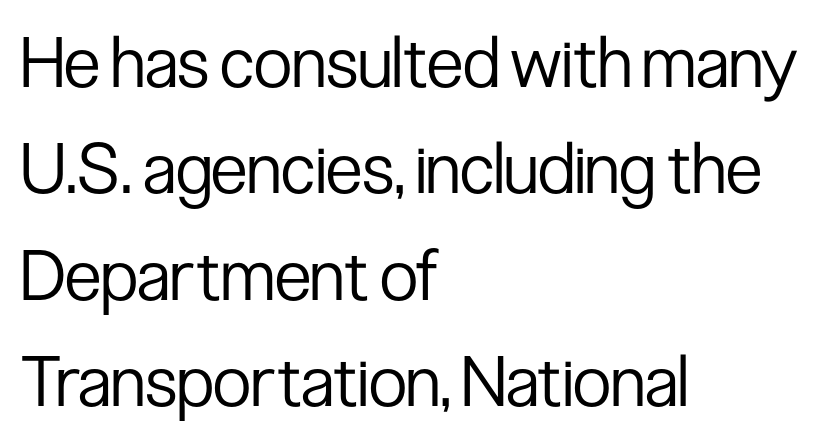
The image shows 70 px regular-weight, condensed sans-serif type, upright; set left-aligned, normal line spacing (1.52x), normal letter spacing, not underlined; low stroke contrast and a medium x-height.
